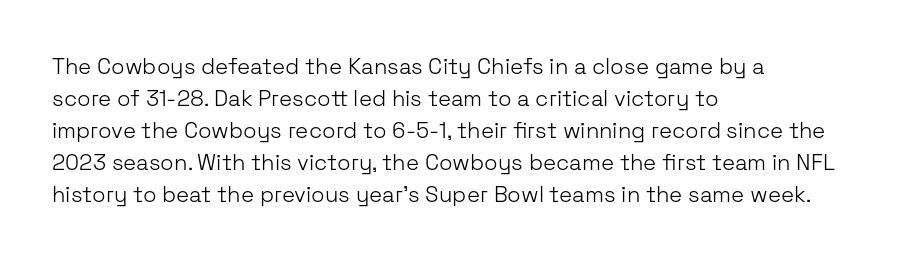
The image shows 22 px text type, upright; set left-aligned, normal line spacing (1.46x), normal letter spacing, not underlined.
